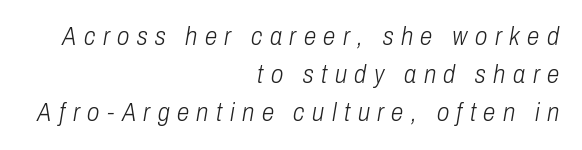
{"italic": "yes", "lean": "right", "slant_degrees": 10, "bold": "no", "underline": "no", "align": "right", "line_spacing": "normal", "line_spacing_ratio": 1.52, "letter_spacing": "wide", "letter_spacing_em": 0.3, "glyph_px": 25}
